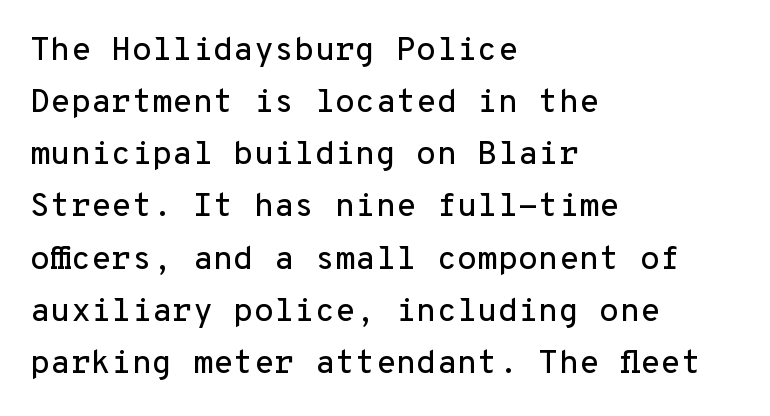
Q: Is the text italic (slanted)? A: No, it is upright.
Q: Is the typeface a serif or a sans-serif typeface? A: Sans-serif.
Q: Is the text underlined? A: No.
Q: How is the paragraph aligned? A: Left-aligned.
Q: Is the spacing between letters normal or unusually wide? A: Normal.
Q: Is the spacing between lines tight, normal or loose? A: Normal.
Q: Width (condensed, normal, or wide)? A: Normal.
Q: Stroke contrast? A: Low.
Q: x-height? A: Medium.
Q: Monospaced? A: Yes.
